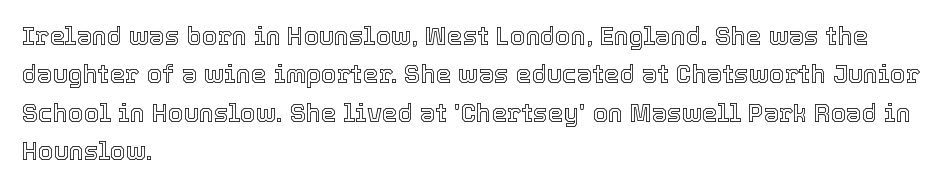
{"italic": "no", "underline": "no", "align": "left", "line_spacing": "normal", "line_spacing_ratio": 1.54, "letter_spacing": "normal", "letter_spacing_em": 0.0, "glyph_px": 25}
